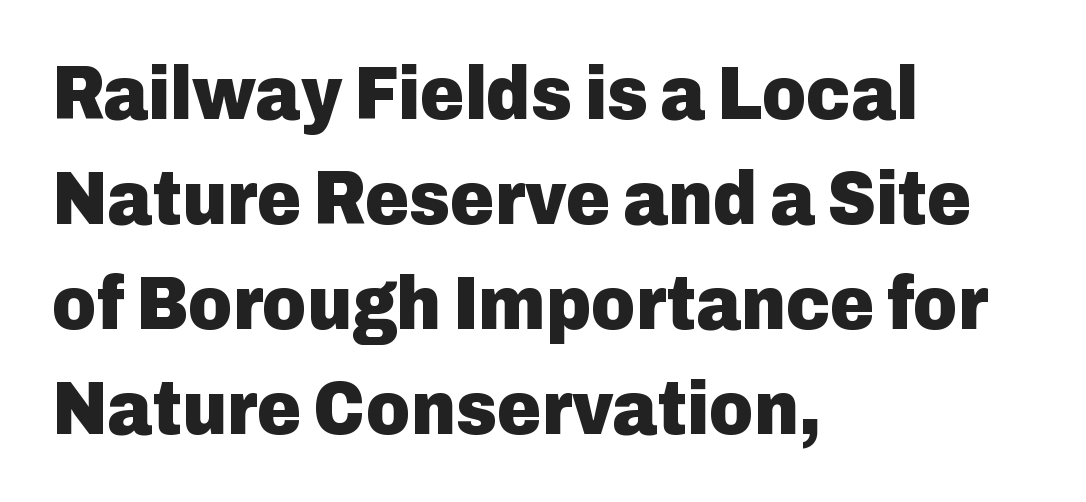
{"serif": "no", "italic": "no", "bold": "yes", "weight": "heavy", "width": "normal", "stroke_contrast": "low", "x_height": "medium", "monospaced": "no", "underline": "no", "align": "left", "line_spacing": "normal", "line_spacing_ratio": 1.38, "letter_spacing": "normal", "letter_spacing_em": 0.0, "glyph_px": 76}
